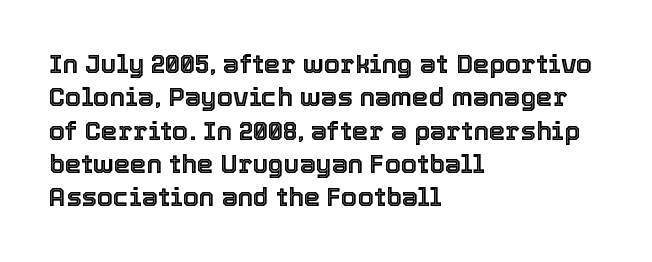
{"italic": "no", "underline": "no", "align": "left", "line_spacing": "normal", "line_spacing_ratio": 1.28, "letter_spacing": "normal", "letter_spacing_em": 0.0, "glyph_px": 26}
